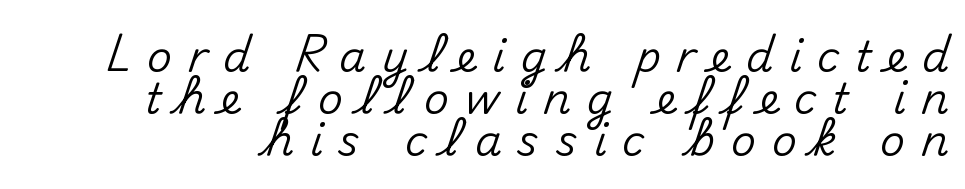
The image shows 43 px sans-serif type; set tight line spacing (0.98x), unusually wide letter spacing (+0.36 em), not underlined; medium stroke contrast and a small x-height.
